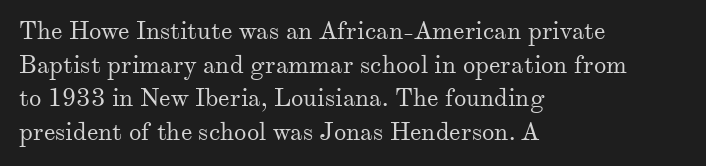
Honestly, there is no underline to notice here at all. When letters stand straight like this, we call the style roman or upright. The passage shown stacks its lines at a standard gap. Horizontal alignment here is leftward, the default for most running prose. Ink coverage per letter is moderate at most.
